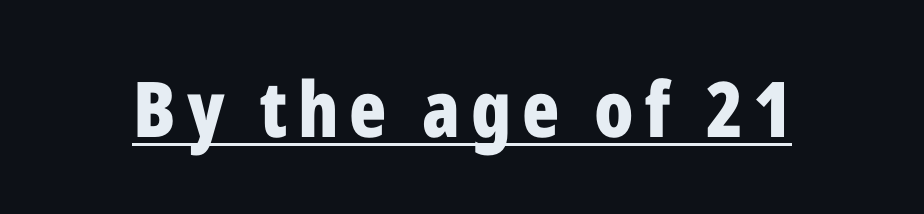
{"serif": "no", "italic": "no", "bold": "yes", "weight": "bold", "width": "condensed", "stroke_contrast": "low", "x_height": "medium", "monospaced": "no", "underline": "yes", "glyph_px": 77}
